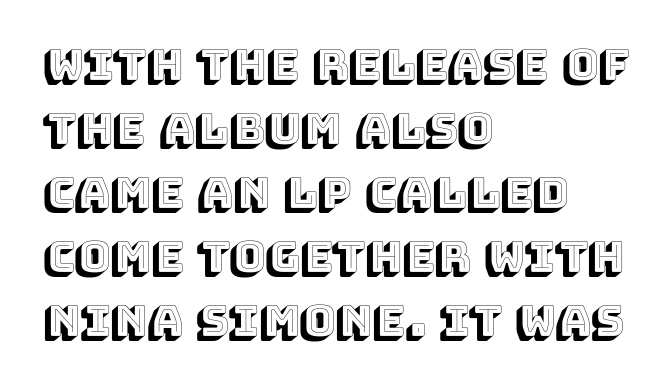
{"italic": "no", "width": "normal", "x_height": "large", "monospaced": "no", "underline": "no", "align": "left", "line_spacing": "normal", "line_spacing_ratio": 1.49, "letter_spacing": "normal", "letter_spacing_em": 0.0, "glyph_px": 43}
